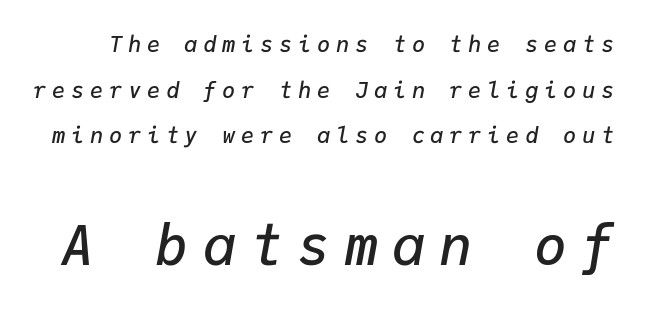
Q: Is the text bold? A: Semi-bold.
Q: Is the text italic (slanted)? A: Yes, it leans right by about 9 degrees.
Q: Is the text underlined? A: No.
Q: Is the spacing between letters normal or unusually wide? A: Unusually wide.
Q: Is the spacing between lines tight, normal or loose? A: Loose.
Q: Which block of text is set in a larger size, the first (top) or the second (bottom)? A: The second (bottom) one.
Q: Width (condensed, normal, or wide)? A: Normal.
Q: Stroke contrast? A: Low.
Q: x-height? A: Medium.
Q: Monospaced? A: Yes.
